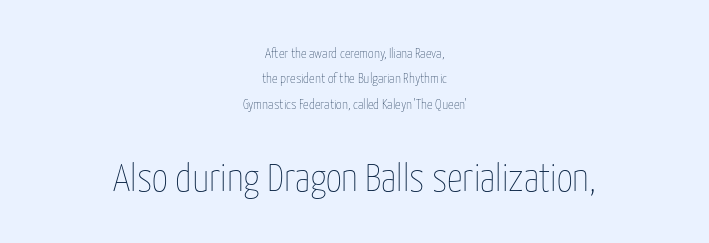
Q: Is the text bold? A: No.
Q: Is the text italic (slanted)? A: No, it is upright.
Q: Is the text underlined? A: No.
Q: How is the paragraph aligned? A: Centered.
Q: Is the spacing between letters normal or unusually wide? A: Normal.
Q: Which block of text is set in a larger size, the first (top) or the second (bottom)? A: The second (bottom) one.
Q: Width (condensed, normal, or wide)? A: Condensed.
Q: Stroke contrast? A: Low.
Q: x-height? A: Medium.
Q: Monospaced? A: No.
